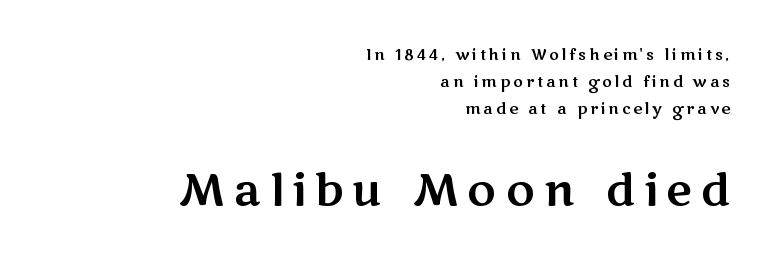
The designer gave the closing block more size than the opening block. The specimen reads as upright at a glance. Do the characters align in a grid? No, the font is proportional. The font family rendered here belongs to the sans-serif group. The compositor pushed each line to the right boundary. The tracking jumps out immediately: characters are airy and widely separated.
